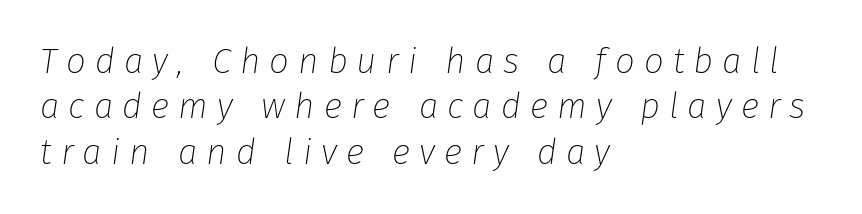
Q: Is the text bold? A: No.
Q: Is the text italic (slanted)? A: Yes, it leans right by about 8 degrees.
Q: Is the text underlined? A: No.
Q: How is the paragraph aligned? A: Left-aligned.
Q: Is the spacing between letters normal or unusually wide? A: Unusually wide.
Q: Is the spacing between lines tight, normal or loose? A: Normal.
Q: Width (condensed, normal, or wide)? A: Normal.
Q: Stroke contrast? A: Low.
Q: x-height? A: Medium.
Q: Monospaced? A: No.
